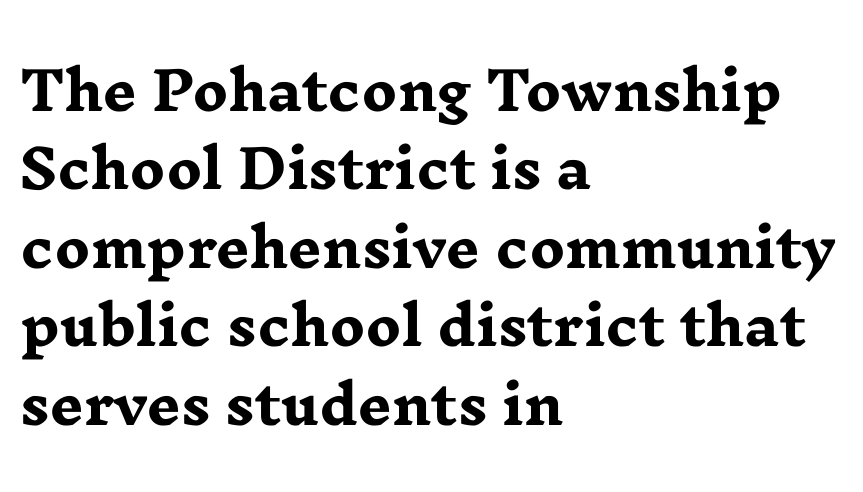
The image shows 53 px heavy, wide serif type, upright; set left-aligned, normal line spacing (1.48x), normal letter spacing, not underlined; low stroke contrast and a medium x-height.
